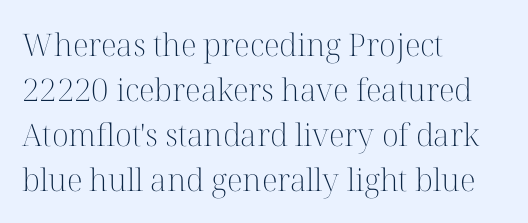
Q: Is the text bold? A: No.
Q: Is the text italic (slanted)? A: No, it is upright.
Q: Is the typeface a serif or a sans-serif typeface? A: Serif.
Q: Is the text underlined? A: No.
Q: How is the paragraph aligned? A: Left-aligned.
Q: Is the spacing between letters normal or unusually wide? A: Normal.
Q: Is the spacing between lines tight, normal or loose? A: Normal.
Q: Width (condensed, normal, or wide)? A: Normal.
Q: Stroke contrast? A: High.
Q: x-height? A: Medium.
Q: Monospaced? A: No.
